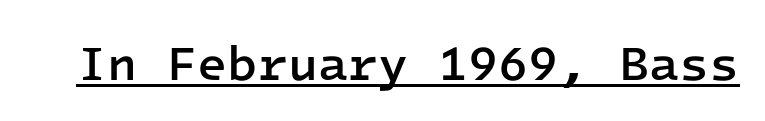
The image shows 49 px semibold sans-serif type, upright, monospaced; set normal letter spacing, underlined; low stroke contrast and a medium x-height.
